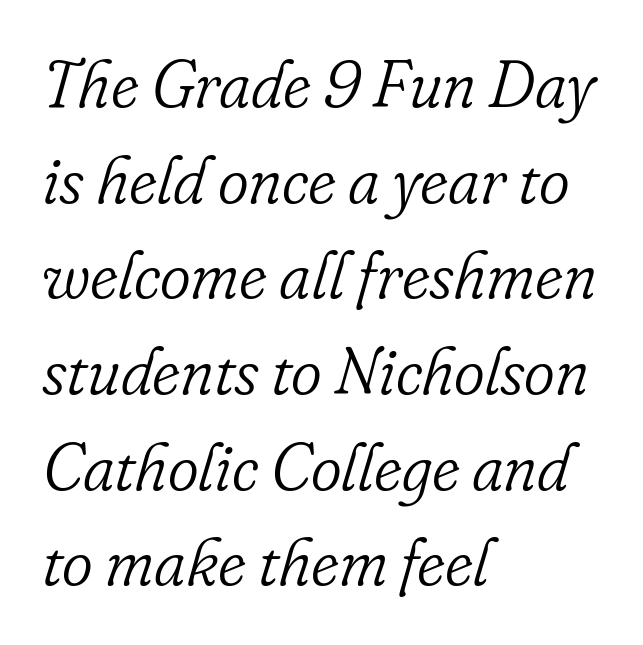
I'd call this a serif setting — the letters wear small feet. Observe the lean: these are italic letterforms. Notice how descenders clear the ascenders below comfortably — that's standard leading. The ragged edge is on the right, which tells us the setting is flush left. Weight class: somewhere from thin through regular.
